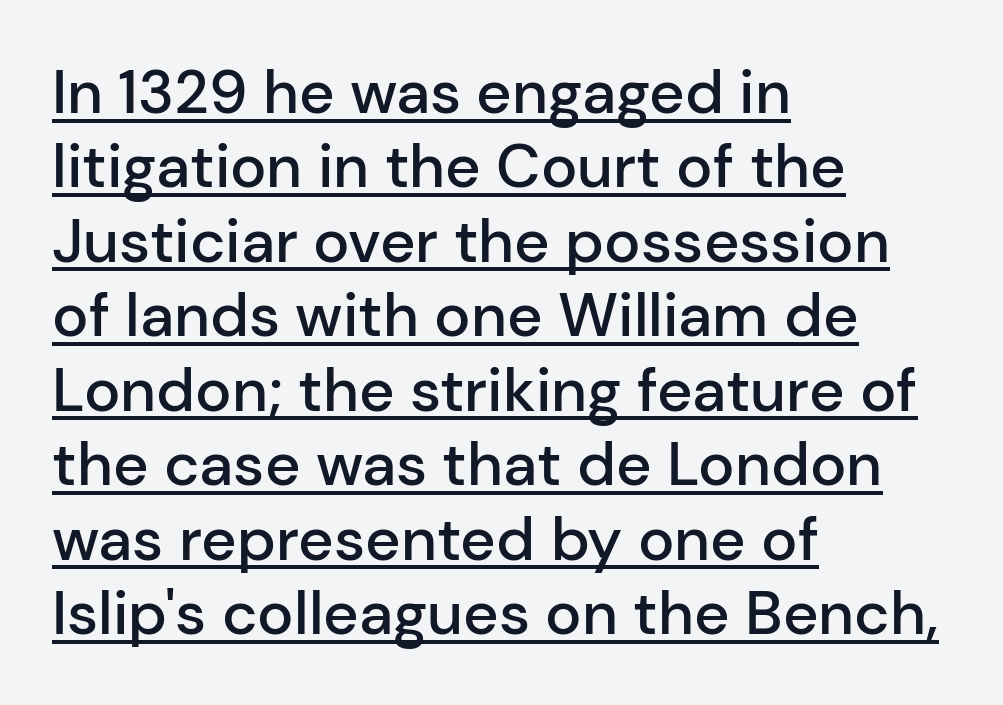
The image shows 61 px semibold sans-serif type, upright; set left-aligned, line spacing 1.22x, normal letter spacing, underlined; low stroke contrast and a medium x-height.
